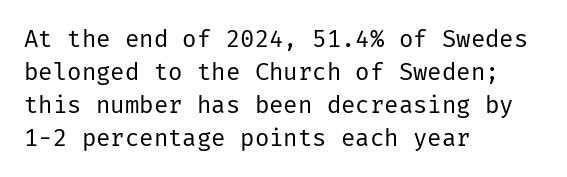
Q: Is the text bold? A: No.
Q: Is the text italic (slanted)? A: No, it is upright.
Q: Is the text underlined? A: No.
Q: How is the paragraph aligned? A: Left-aligned.
Q: Is the spacing between letters normal or unusually wide? A: Normal.
Q: Is the spacing between lines tight, normal or loose? A: Normal.
